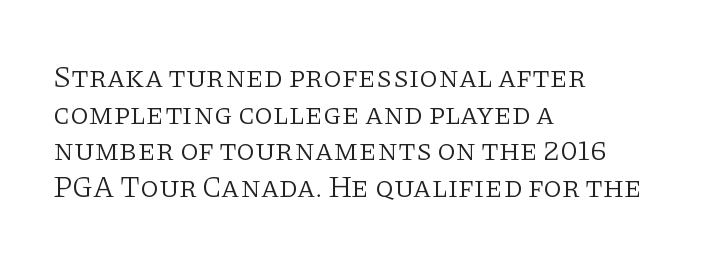
Q: Is the text bold? A: No.
Q: Is the text italic (slanted)? A: No, it is upright.
Q: Is the typeface a serif or a sans-serif typeface? A: Serif.
Q: Is the text underlined? A: No.
Q: How is the paragraph aligned? A: Left-aligned.
Q: Is the spacing between letters normal or unusually wide? A: Normal.
Q: Width (condensed, normal, or wide)? A: Normal.
Q: Stroke contrast? A: Low.
Q: x-height? A: Large.
Q: Monospaced? A: No.
